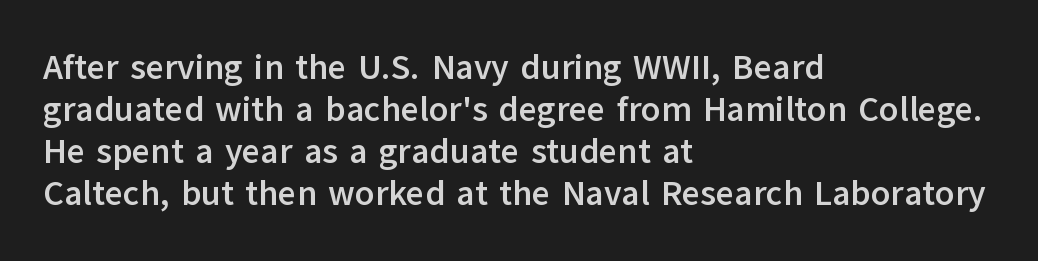
The image shows 35 px semibold sans-serif type, upright; set left-aligned, line spacing 1.2x, normal letter spacing, not underlined; low stroke contrast and a medium x-height.
